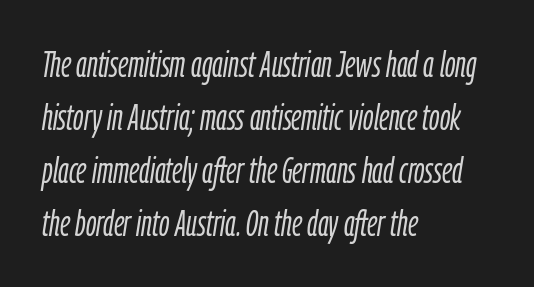
The image shows 36 px light, condensed type, italic (leaning right); set left-aligned, normal line spacing (1.47x), normal letter spacing, not underlined; low stroke contrast and a medium x-height.
